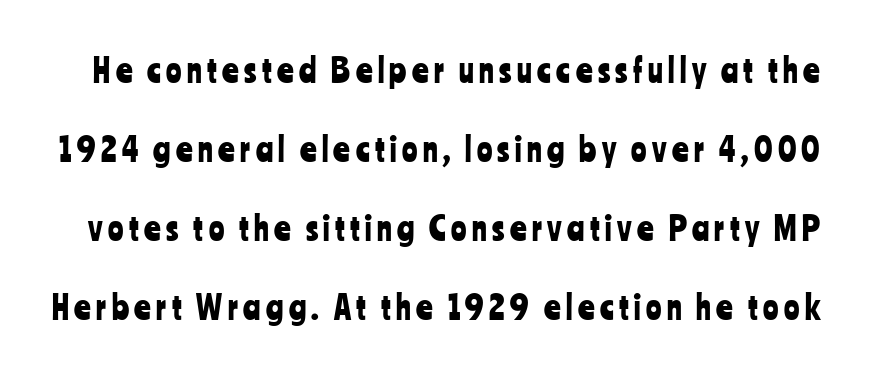
Q: Is the text italic (slanted)? A: No, it is upright.
Q: Is the typeface a serif or a sans-serif typeface? A: Sans-serif.
Q: Is the text underlined? A: No.
Q: Is the spacing between lines tight, normal or loose? A: Loose.
Q: Width (condensed, normal, or wide)? A: Condensed.
Q: Stroke contrast? A: Low.
Q: x-height? A: Medium.
Q: Monospaced? A: No.
